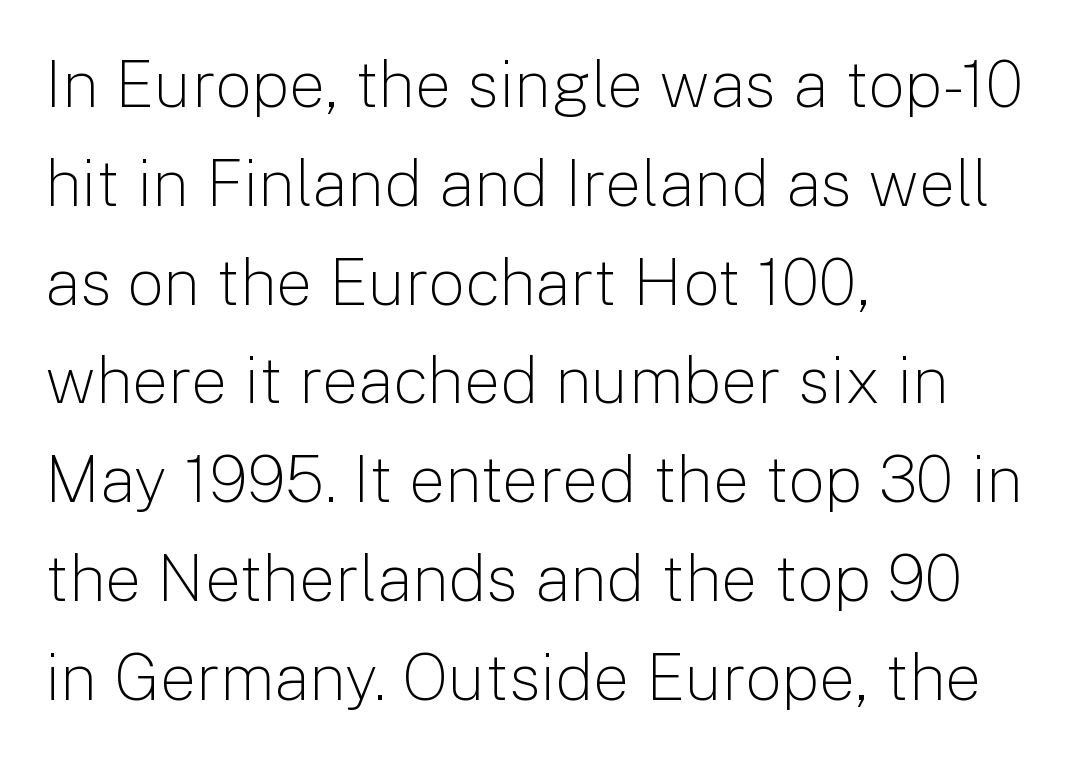
Q: Is the text bold? A: No.
Q: Is the text italic (slanted)? A: No, it is upright.
Q: Is the typeface a serif or a sans-serif typeface? A: Sans-serif.
Q: Is the text underlined? A: No.
Q: How is the paragraph aligned? A: Left-aligned.
Q: Is the spacing between letters normal or unusually wide? A: Normal.
Q: Is the spacing between lines tight, normal or loose? A: Normal.
Q: Width (condensed, normal, or wide)? A: Normal.
Q: Stroke contrast? A: Low.
Q: x-height? A: Medium.
Q: Monospaced? A: No.
